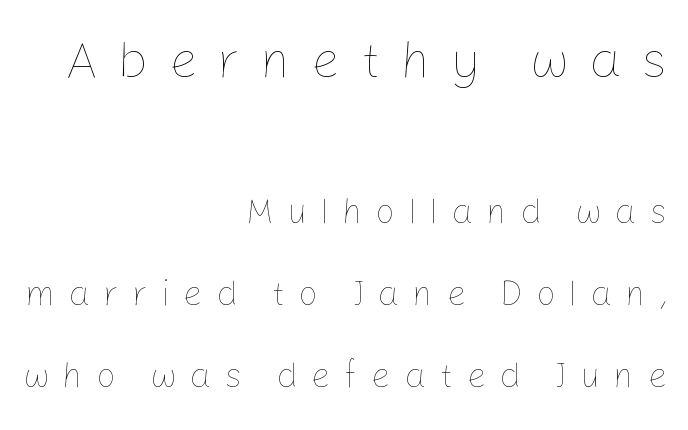
{"italic": "no", "bold": "no", "weight": "thin", "width": "normal", "stroke_contrast": "low", "x_height": "medium", "monospaced": "no", "underline": "no", "align": "right", "line_spacing": "loose", "line_spacing_ratio": 2.35, "letter_spacing": "wide", "letter_spacing_em": 0.37, "larger_block": "first", "size_ratio": 1.49, "glyph_px": 52}
